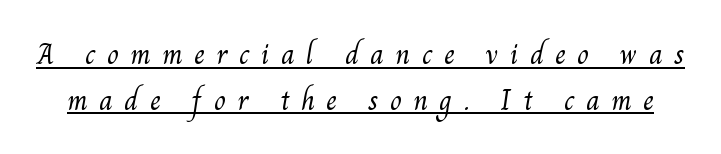
The image shows 30 px light serif type; set normal line spacing (1.52x), unusually wide letter spacing (+0.38 em), underlined; medium stroke contrast and a small x-height.
